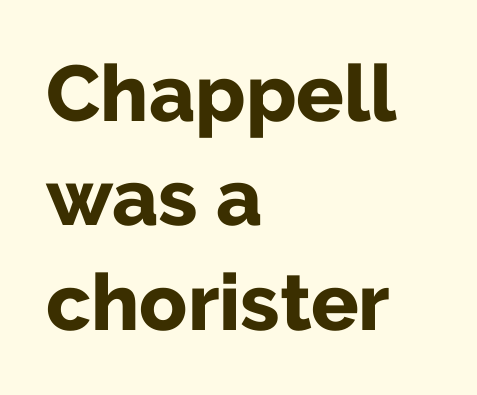
The image shows 79 px bold sans-serif type, upright; set left-aligned, normal line spacing (1.32x), normal letter spacing, not underlined; low stroke contrast and a medium x-height.
